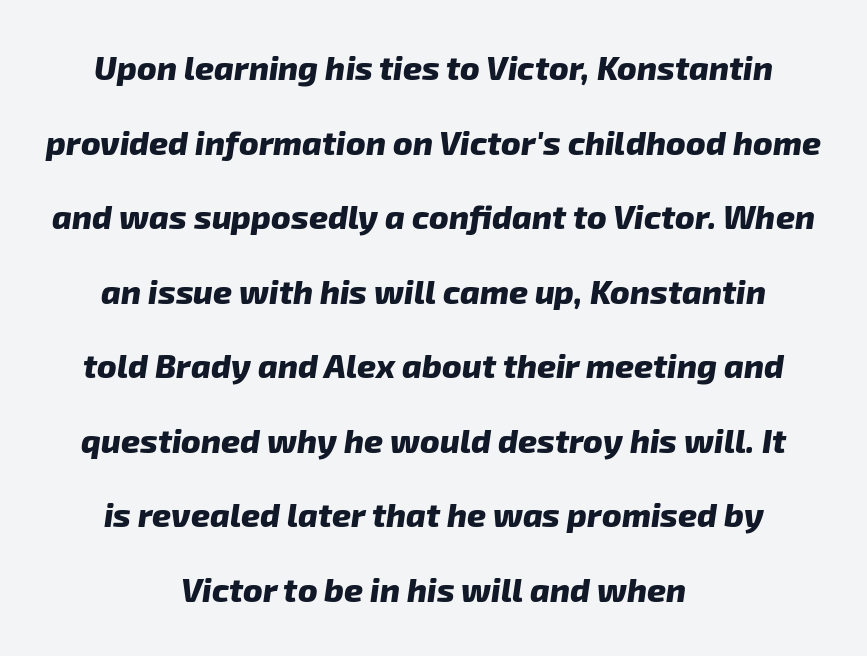
The image shows 33 px heavy sans-serif type; set centered, loose line spacing (2.26x), normal letter spacing, not underlined; low stroke contrast and a medium x-height.
